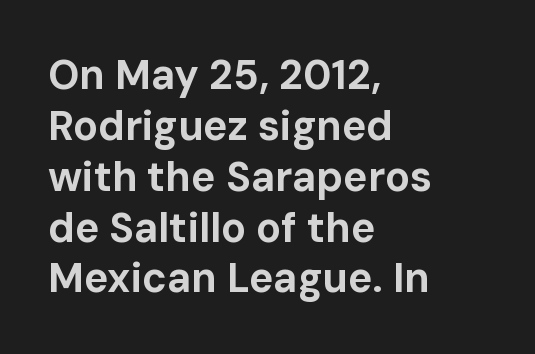
The image shows 41 px bold sans-serif type, upright; set left-aligned, line spacing 1.24x, normal letter spacing, not underlined; low stroke contrast and a medium x-height.
